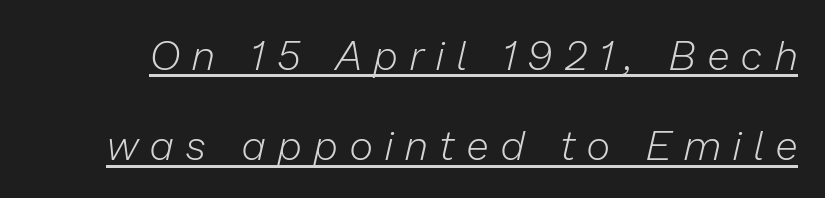
The image shows 41 px light type, italic (leaning right); set loose line spacing (2.2x), unusually wide letter spacing (+0.31 em), underlined; low stroke contrast and a medium x-height.
